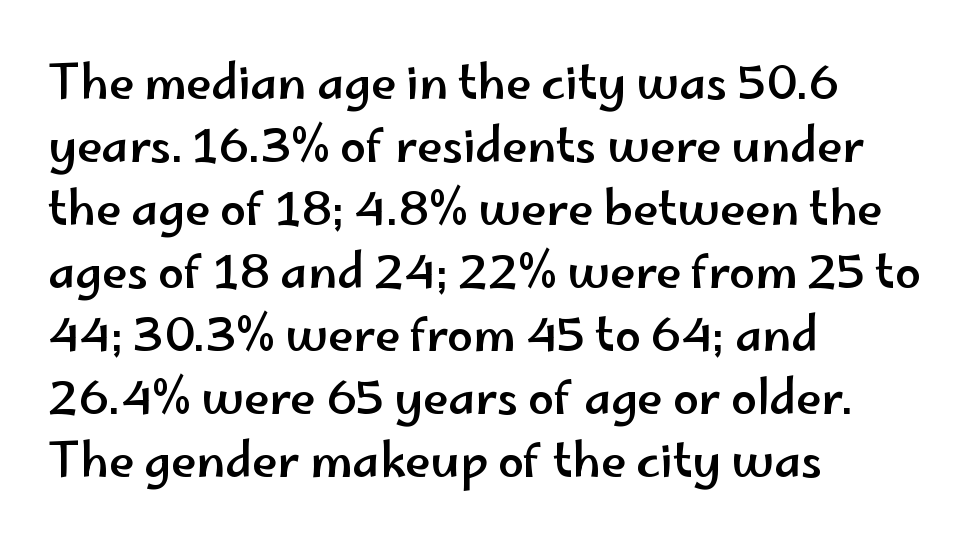
{"serif": "no", "italic": "no", "width": "wide", "stroke_contrast": "low", "x_height": "small", "monospaced": "no", "underline": "no", "align": "left", "line_spacing": "normal", "line_spacing_ratio": 1.37, "letter_spacing": "normal", "letter_spacing_em": 0.0, "glyph_px": 46}
